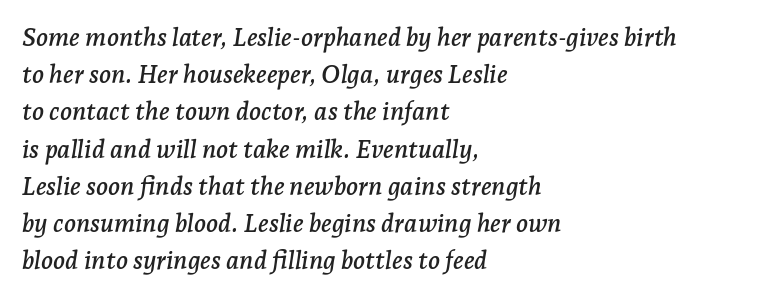
The image shows 25 px text type, italic (leaning right); set left-aligned, normal line spacing (1.49x), normal letter spacing, not underlined.
